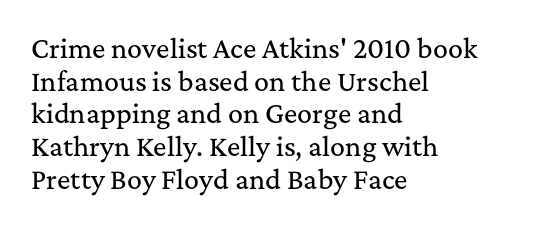
The image shows 25 px text type, upright; set left-aligned, normal line spacing (1.31x), normal letter spacing, not underlined.
